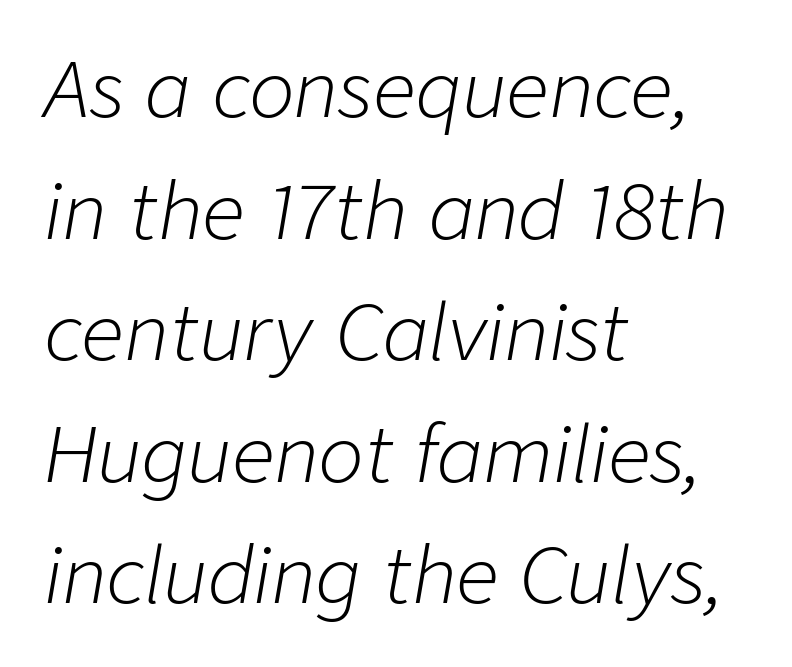
The specimen reads as italic at a glance. Each row of text sits above clean, open space. Casual observation: everything's shoved over to the left. This reads as an unemphasized weight, regular at the heaviest. Words appear dense and cohesive because spacing is normal. How would I describe the line gaps? Plain and ordinary.
